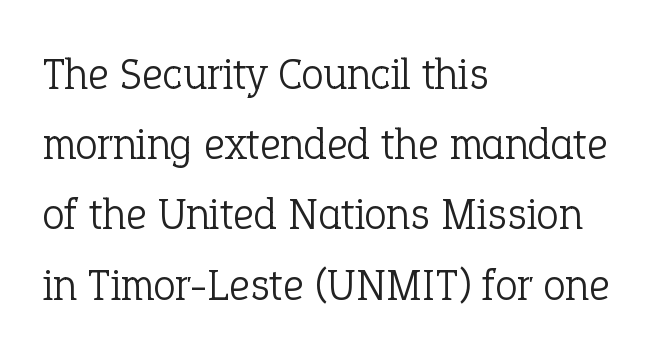
{"serif": "yes", "italic": "no", "bold": "no", "weight": "light", "width": "normal", "stroke_contrast": "low", "x_height": "medium", "monospaced": "no", "underline": "no", "align": "left", "line_spacing": "normal", "line_spacing_ratio": 1.56, "letter_spacing": "normal", "letter_spacing_em": 0.0, "glyph_px": 45}
